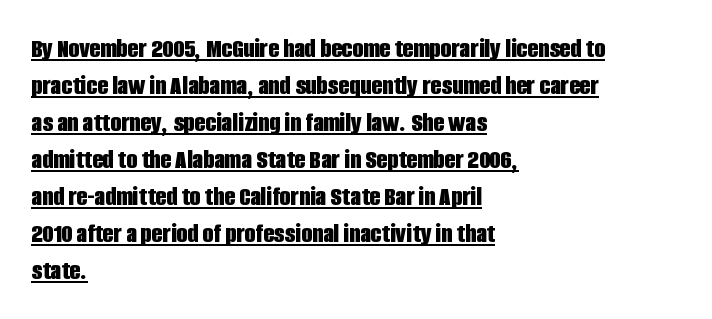
The image shows 28 px bold, condensed sans-serif type, upright; set left-aligned, normal line spacing (1.32x), normal letter spacing, underlined; low stroke contrast and a large x-height.
